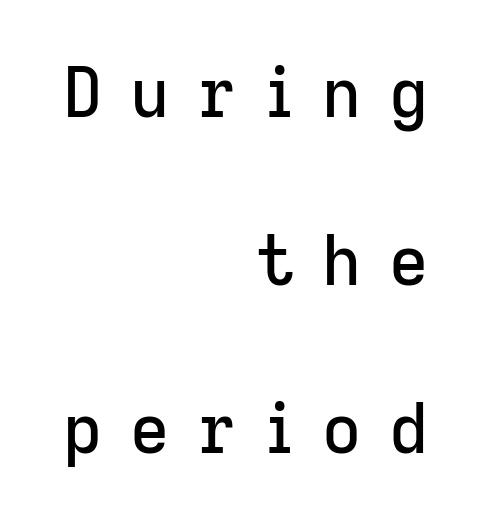
The passage shown is typeset with a sans-serif family. The passage shown has open, widely tracked lettering throughout. All the whitespace from short lines collects on the left. The letters stand straight up with perfectly vertical stems.
